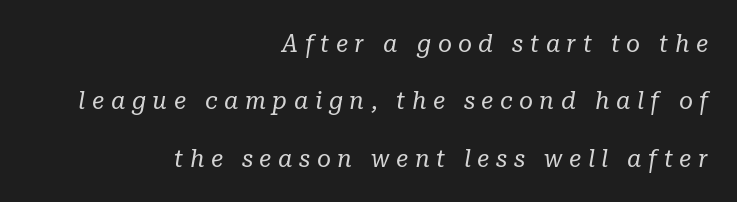
Q: Is the text bold? A: No.
Q: Is the text italic (slanted)? A: Yes, it leans right by about 10 degrees.
Q: Is the text underlined? A: No.
Q: How is the paragraph aligned? A: Right-aligned.
Q: Is the spacing between letters normal or unusually wide? A: Unusually wide.
Q: Is the spacing between lines tight, normal or loose? A: Loose.
